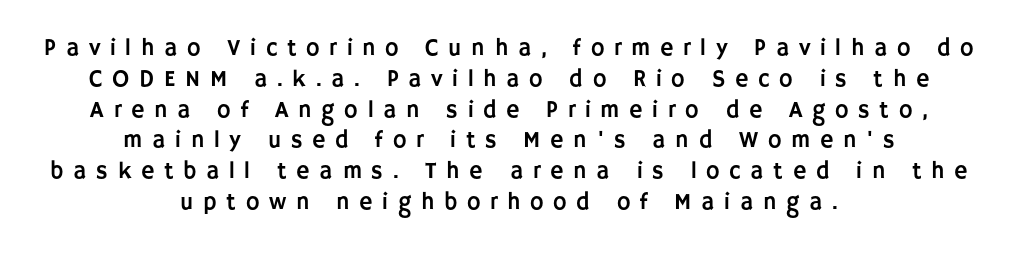
Line spacing here is normal. Posture: vertical. The horizontal fit of the characters is loose and conspicuously gappy. Short and long lines alike share a common midpoint. The passage shown is not underscored anywhere.
